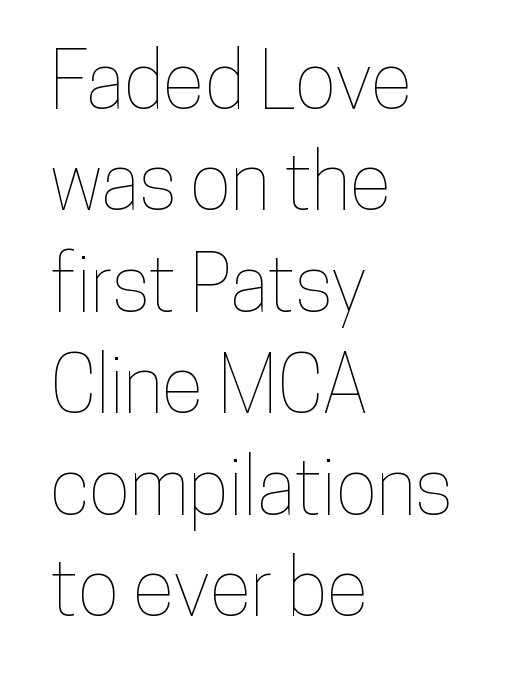
The image shows 78 px condensed type, upright; set left-aligned, normal line spacing (1.3x), normal letter spacing, not underlined; low stroke contrast and a medium x-height.
